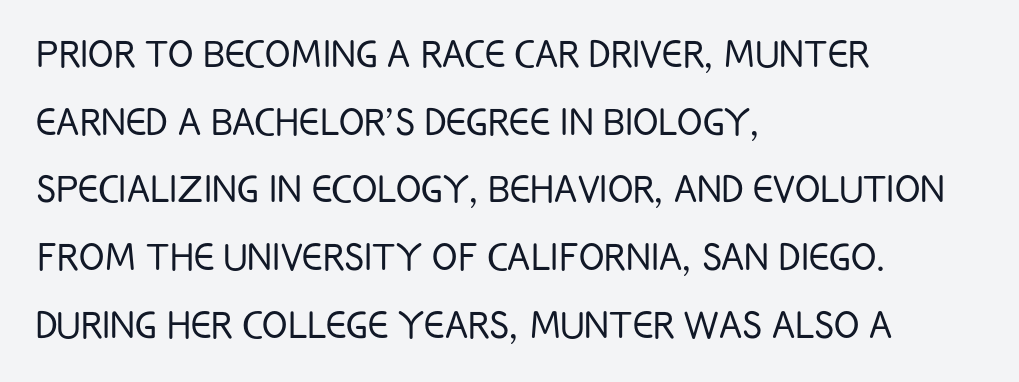
Q: Is the text bold? A: No.
Q: Is the text italic (slanted)? A: No, it is upright.
Q: Is the typeface a serif or a sans-serif typeface? A: Sans-serif.
Q: Is the text underlined? A: No.
Q: How is the paragraph aligned? A: Left-aligned.
Q: Is the spacing between letters normal or unusually wide? A: Normal.
Q: Is the spacing between lines tight, normal or loose? A: Normal.
Q: Width (condensed, normal, or wide)? A: Condensed.
Q: Stroke contrast? A: Low.
Q: x-height? A: Large.
Q: Monospaced? A: No.
